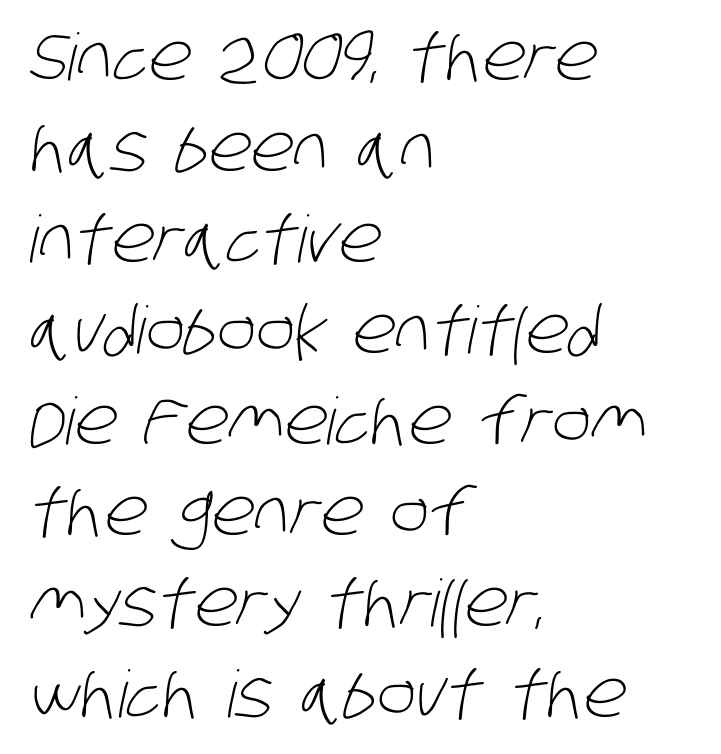
The image shows 65 px light, condensed sans-serif type; set left-aligned, normal line spacing (1.4x), normal letter spacing, not underlined; low stroke contrast and a large x-height.
